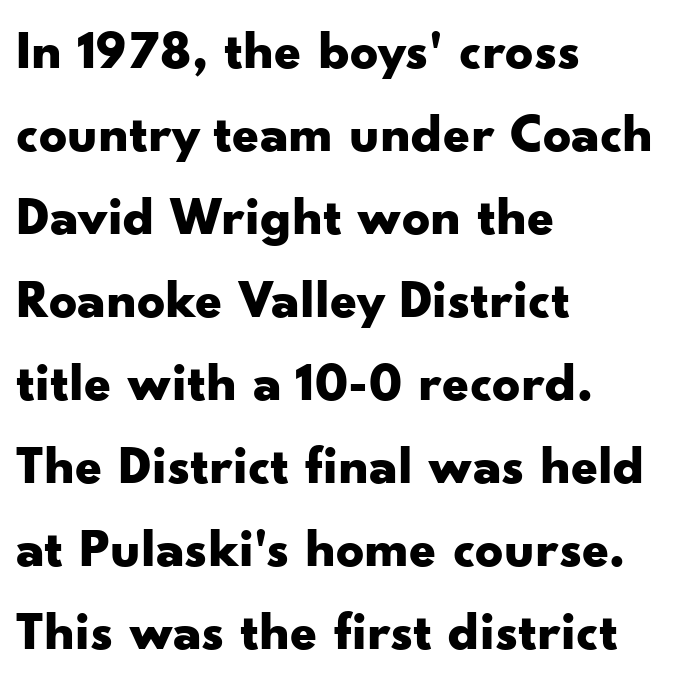
Spacing verdict: proportional, widths tailored to each character. How are the letters spaced? Ordinarily, with no added tracking. Weight check: bold — yes, fully. Check the space under the baseline: it is left empty. Italic: no, the glyphs are upright roman. Unlike a traditional serif, this face leaves its strokes unadorned.
